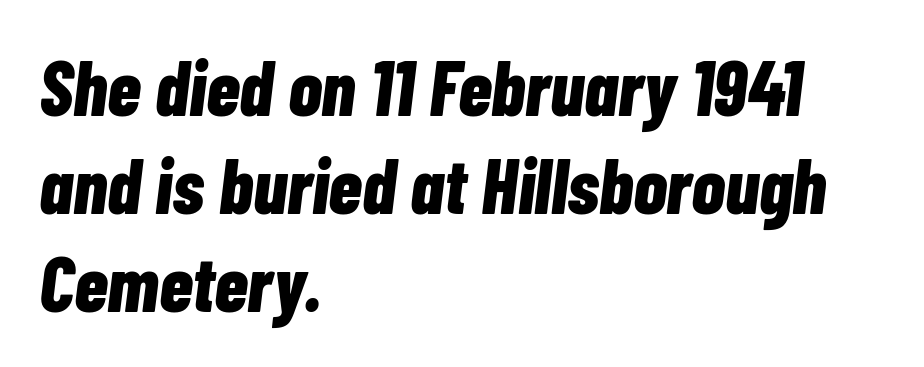
{"italic": "yes", "lean": "right", "slant_degrees": 7, "bold": "yes", "weight": "bold", "width": "condensed", "stroke_contrast": "low", "x_height": "medium", "monospaced": "no", "underline": "no", "align": "left", "line_spacing": "normal", "line_spacing_ratio": 1.27, "letter_spacing": "normal", "letter_spacing_em": 0.0, "glyph_px": 77}
